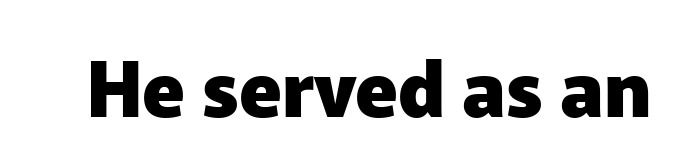
{"serif": "no", "italic": "no", "bold": "yes", "weight": "heavy", "width": "normal", "stroke_contrast": "low", "x_height": "medium", "monospaced": "no", "underline": "no", "letter_spacing": "normal", "letter_spacing_em": 0.0, "glyph_px": 77}
